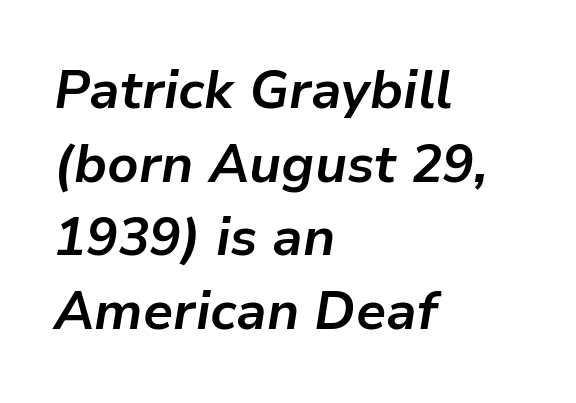
The image shows 53 px bold type, italic (leaning right); set left-aligned, normal line spacing (1.39x), normal letter spacing, not underlined; low stroke contrast and a medium x-height.
